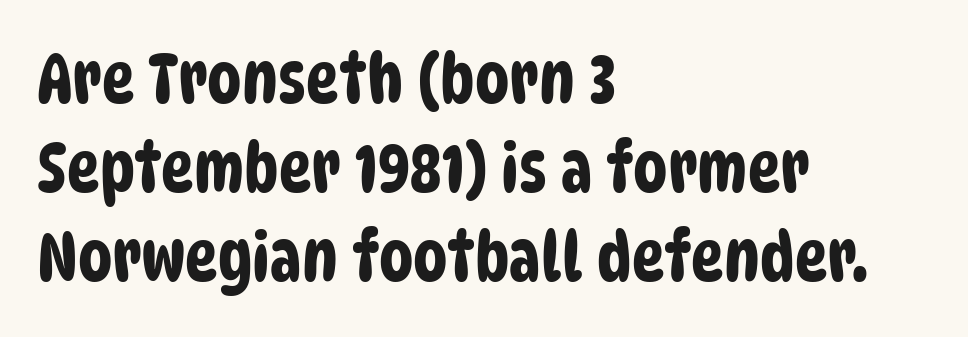
Q: Is the typeface a serif or a sans-serif typeface? A: Sans-serif.
Q: Is the text underlined? A: No.
Q: How is the paragraph aligned? A: Left-aligned.
Q: Is the spacing between letters normal or unusually wide? A: Normal.
Q: Is the spacing between lines tight, normal or loose? A: Normal.
Q: Width (condensed, normal, or wide)? A: Condensed.
Q: Stroke contrast? A: Low.
Q: x-height? A: Large.
Q: Monospaced? A: No.
